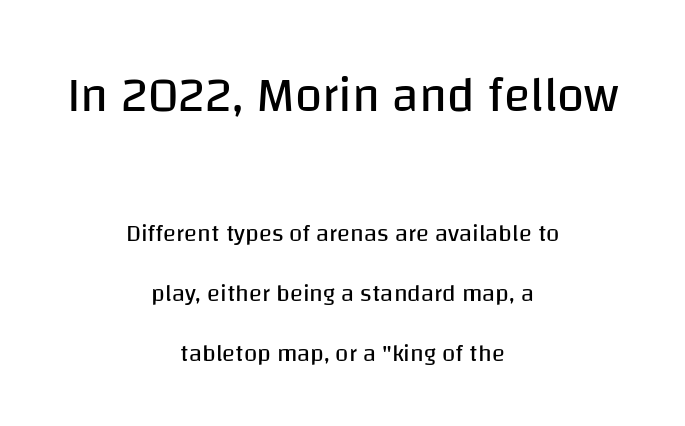
Italic: no, the glyphs are upright roman. The more generous point size was reserved for the upper chunk. Compared with typical paragraphs, the rows here are farther apart. Anything drawn beneath the words? Only blank space. Stems and bowls with no extra thickness — not bold.
